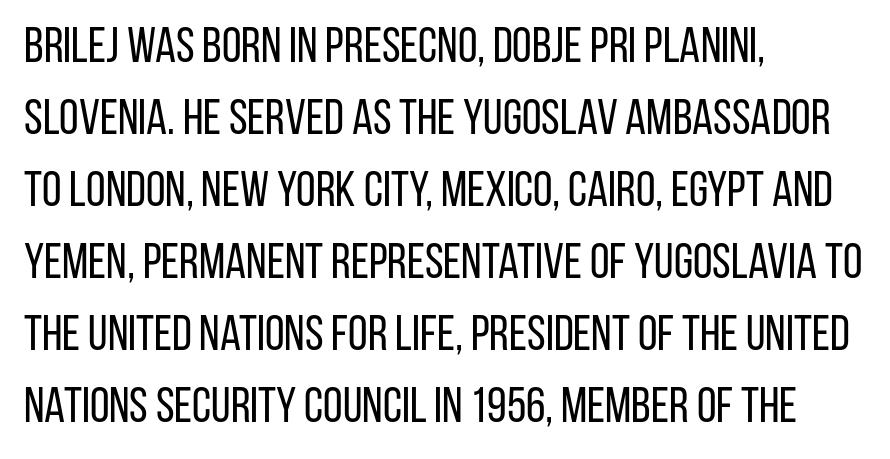
{"serif": "no", "italic": "no", "bold": "no", "weight": "regular", "width": "condensed", "stroke_contrast": "low", "x_height": "large", "monospaced": "no", "underline": "no", "align": "left", "line_spacing": "normal", "line_spacing_ratio": 1.44, "letter_spacing": "normal", "letter_spacing_em": 0.0, "glyph_px": 50}
